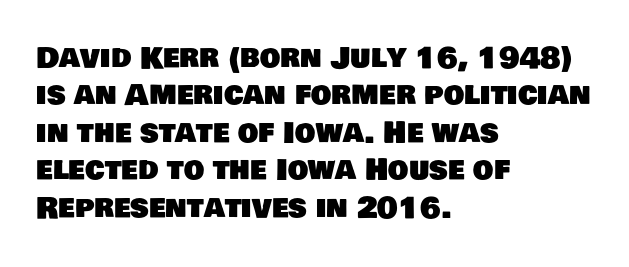
Q: Is the typeface a serif or a sans-serif typeface? A: Sans-serif.
Q: Is the text underlined? A: No.
Q: How is the paragraph aligned? A: Left-aligned.
Q: Is the spacing between letters normal or unusually wide? A: Normal.
Q: Is the spacing between lines tight, normal or loose? A: Normal.
Q: Width (condensed, normal, or wide)? A: Normal.
Q: Stroke contrast? A: Low.
Q: x-height? A: Large.
Q: Monospaced? A: No.
